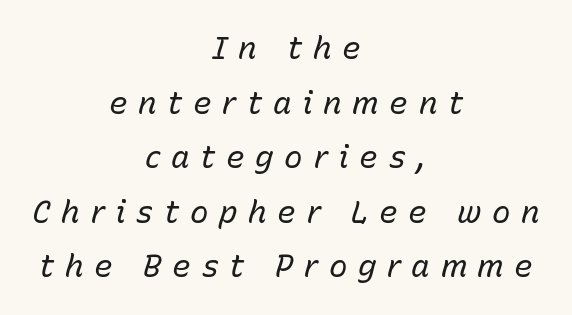
Rule under the text: the space is simply empty. There is plenty of visible air inserted between adjacent glyphs. Note the varied advance widths — an 'i' is clearly narrower than an 'm'. In CSS terms this would be text-align: center. Slant detected: the letters are inclined. The typesetting does not lean heavy: it is not bold.
